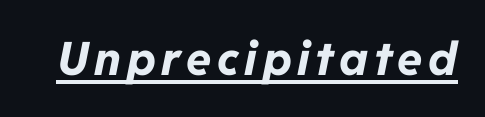
{"italic": "yes", "lean": "right", "slant_degrees": 11, "bold": "yes", "weight": "bold", "width": "normal", "stroke_contrast": "low", "x_height": "medium", "monospaced": "no", "underline": "yes", "glyph_px": 46}
